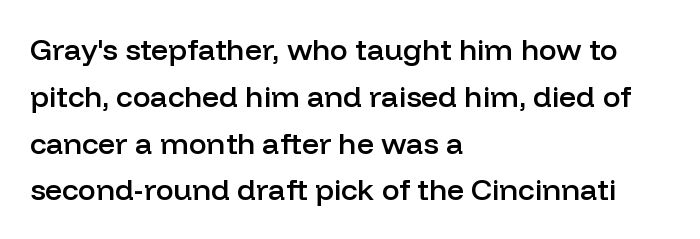
Q: Is the text bold? A: Semi-bold.
Q: Is the text italic (slanted)? A: No, it is upright.
Q: Is the typeface a serif or a sans-serif typeface? A: Sans-serif.
Q: Is the text underlined? A: No.
Q: How is the paragraph aligned? A: Left-aligned.
Q: Is the spacing between letters normal or unusually wide? A: Normal.
Q: Is the spacing between lines tight, normal or loose? A: Normal.
Q: Width (condensed, normal, or wide)? A: Normal.
Q: Stroke contrast? A: Low.
Q: x-height? A: Medium.
Q: Monospaced? A: No.
